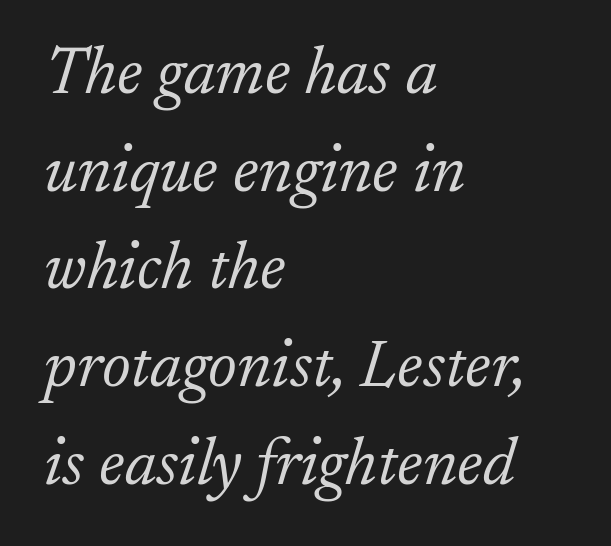
Q: Is the text bold? A: No.
Q: Is the text italic (slanted)? A: Yes, it leans right by about 17 degrees.
Q: Is the typeface a serif or a sans-serif typeface? A: Serif.
Q: Is the text underlined? A: No.
Q: How is the paragraph aligned? A: Left-aligned.
Q: Is the spacing between letters normal or unusually wide? A: Normal.
Q: Is the spacing between lines tight, normal or loose? A: Normal.
Q: Width (condensed, normal, or wide)? A: Normal.
Q: Stroke contrast? A: Low.
Q: x-height? A: Small.
Q: Monospaced? A: No.
